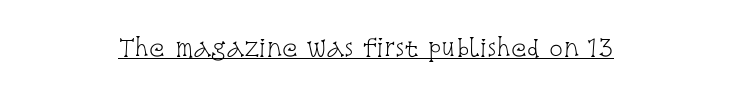
The image shows 23 px text type, upright; set centered, normal letter spacing, underlined.
